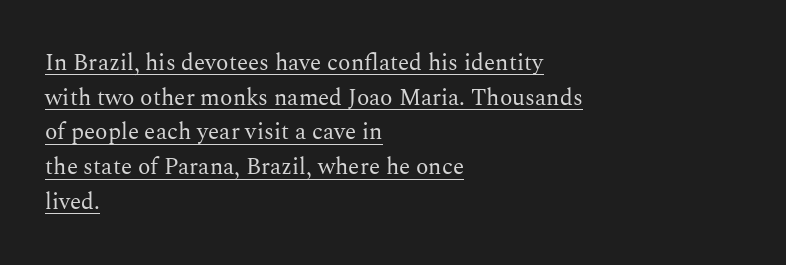
Q: Is the text bold? A: No.
Q: Is the text italic (slanted)? A: No, it is upright.
Q: Is the text underlined? A: Yes.
Q: How is the paragraph aligned? A: Left-aligned.
Q: Is the spacing between letters normal or unusually wide? A: Normal.
Q: Is the spacing between lines tight, normal or loose? A: Normal.
